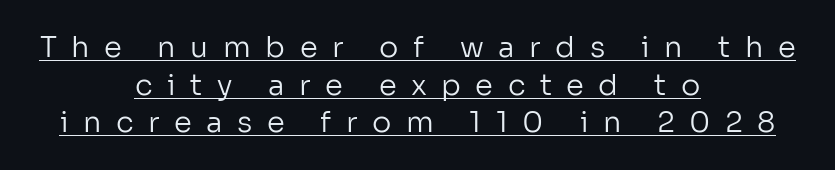
Q: Is the text bold? A: No.
Q: Is the text italic (slanted)? A: No, it is upright.
Q: Is the typeface a serif or a sans-serif typeface? A: Sans-serif.
Q: Is the text underlined? A: Yes.
Q: How is the paragraph aligned? A: Centered.
Q: Is the spacing between letters normal or unusually wide? A: Unusually wide.
Q: Is the spacing between lines tight, normal or loose? A: Normal.
Q: Width (condensed, normal, or wide)? A: Normal.
Q: Stroke contrast? A: Low.
Q: x-height? A: Medium.
Q: Monospaced? A: No.
